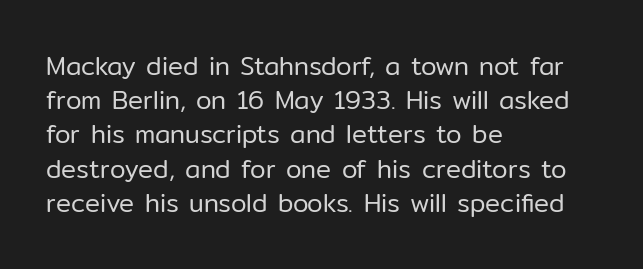
Q: Is the text bold? A: No.
Q: Is the text italic (slanted)? A: No, it is upright.
Q: Is the text underlined? A: No.
Q: How is the paragraph aligned? A: Left-aligned.
Q: Is the spacing between letters normal or unusually wide? A: Normal.
Q: Is the spacing between lines tight, normal or loose? A: Normal.
